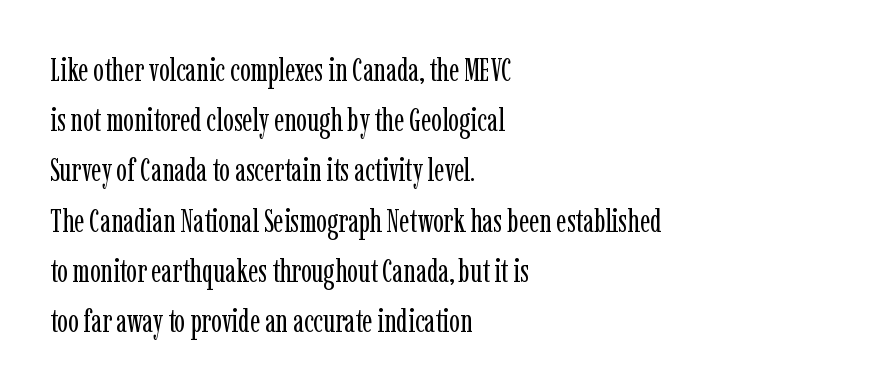
The image shows 32 px regular-weight, condensed serif type, upright; set left-aligned, normal line spacing (1.57x), normal letter spacing, not underlined; low stroke contrast and a medium x-height.
